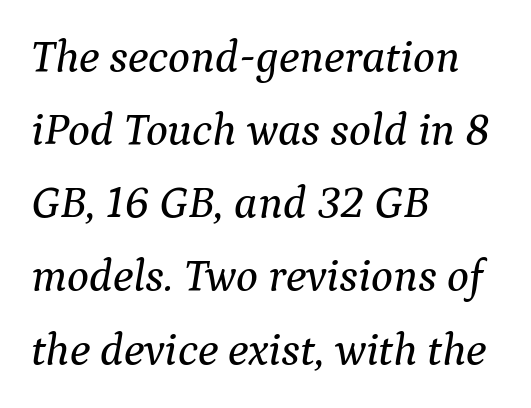
Summary of vertical rhythm: regular, with standard interline spacing. Unmarked baselines from the first word to the last. The rendering anchors every line to the left-hand side. Tall strokes in this sample are angled rather than plumb. Examine the stroke ends and you'll spot serifs.
